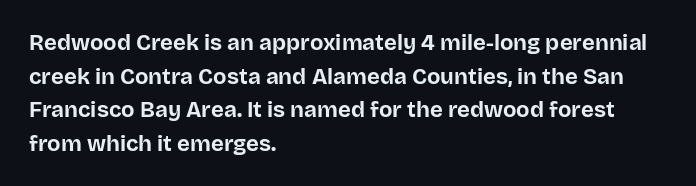
Q: Is the text bold? A: Yes.
Q: Is the text italic (slanted)? A: No, it is upright.
Q: Is the text underlined? A: No.
Q: How is the paragraph aligned? A: Left-aligned.
Q: Is the spacing between letters normal or unusually wide? A: Normal.
Q: Is the spacing between lines tight, normal or loose? A: Normal.
